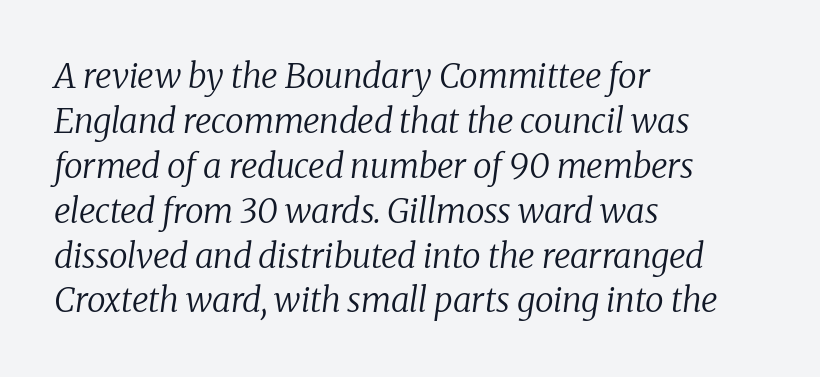
{"serif": "yes", "italic": "yes", "lean": "right", "slant_degrees": 8, "bold": "no", "weight": "regular", "width": "normal", "stroke_contrast": "low", "x_height": "medium", "monospaced": "no", "underline": "no", "align": "left", "line_spacing": "normal", "line_spacing_ratio": 1.32, "letter_spacing": "normal", "letter_spacing_em": 0.0, "glyph_px": 34}
